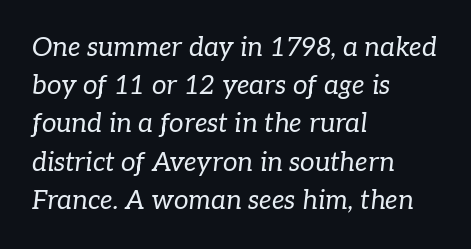
Q: Is the text bold? A: No.
Q: Is the text italic (slanted)? A: Yes, it leans right by about 7 degrees.
Q: Is the text underlined? A: No.
Q: How is the paragraph aligned? A: Left-aligned.
Q: Is the spacing between letters normal or unusually wide? A: Normal.
Q: Is the spacing between lines tight, normal or loose? A: Normal.
